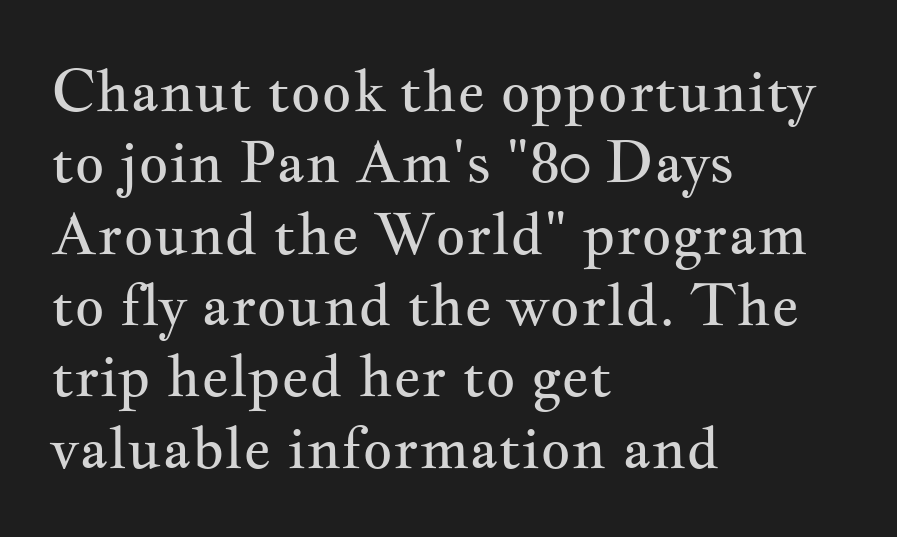
Q: Is the text bold? A: No.
Q: Is the text italic (slanted)? A: No, it is upright.
Q: Is the typeface a serif or a sans-serif typeface? A: Serif.
Q: Is the text underlined? A: No.
Q: How is the paragraph aligned? A: Left-aligned.
Q: Is the spacing between letters normal or unusually wide? A: Normal.
Q: Width (condensed, normal, or wide)? A: Wide.
Q: Stroke contrast? A: Medium.
Q: x-height? A: Small.
Q: Monospaced? A: No.
